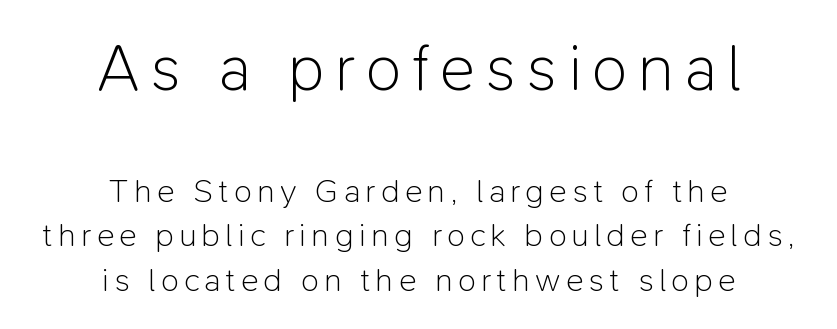
Q: Is the text bold? A: No.
Q: Is the text italic (slanted)? A: No, it is upright.
Q: Is the typeface a serif or a sans-serif typeface? A: Sans-serif.
Q: Is the text underlined? A: No.
Q: How is the paragraph aligned? A: Centered.
Q: Is the spacing between lines tight, normal or loose? A: Normal.
Q: Which block of text is set in a larger size, the first (top) or the second (bottom)? A: The first (top) one.
Q: Width (condensed, normal, or wide)? A: Normal.
Q: Stroke contrast? A: Low.
Q: x-height? A: Medium.
Q: Monospaced? A: No.
